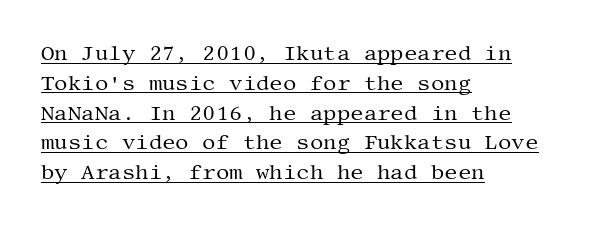
The image shows 21 px text type, upright; set left-aligned, normal line spacing (1.42x), normal letter spacing, underlined.
